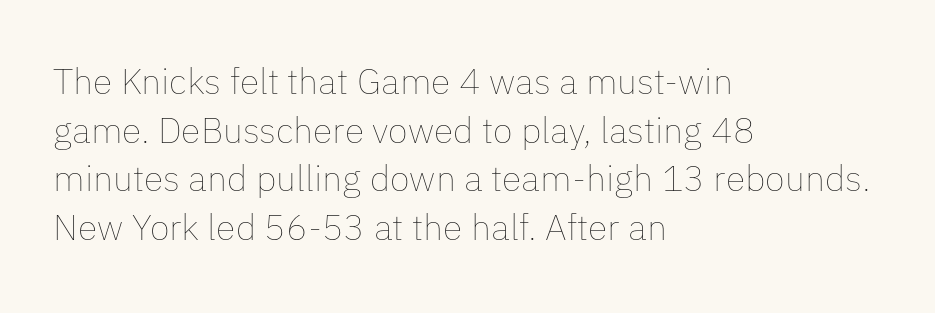
No heavy texture on the line: the type isn't bold. Line spacing here is normal. Standard letterfit; no display-style spreading of the glyphs. Is this a fixed-width face? No — the glyphs have proportional, varying widths. Quick note: underline off.
